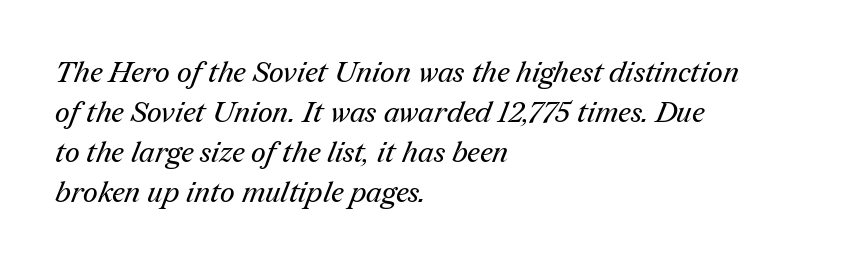
The image shows 29 px regular-weight serif type; set left-aligned, normal line spacing (1.38x), normal letter spacing, not underlined; medium stroke contrast and a medium x-height.
